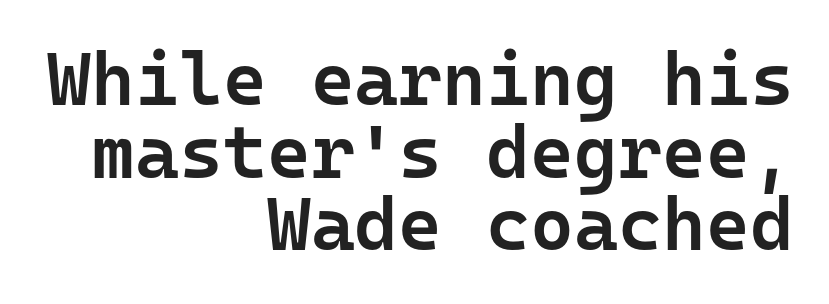
Firm but not heavy-handed strokes: this text is semibold. Standard letterfit; no display-style spreading of the glyphs. Lines of text with bare space underneath. A typesetter would call this leading minimal, almost set solid. The font family rendered here belongs to the sans-serif group.
